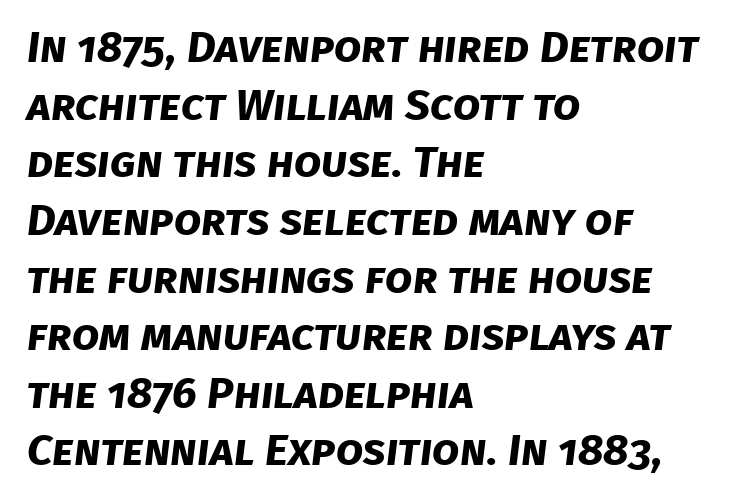
Q: Is the text bold? A: Yes.
Q: Is the typeface a serif or a sans-serif typeface? A: Sans-serif.
Q: Is the text underlined? A: No.
Q: How is the paragraph aligned? A: Left-aligned.
Q: Is the spacing between letters normal or unusually wide? A: Normal.
Q: Is the spacing between lines tight, normal or loose? A: Normal.
Q: Width (condensed, normal, or wide)? A: Normal.
Q: Stroke contrast? A: Low.
Q: x-height? A: Large.
Q: Monospaced? A: No.
